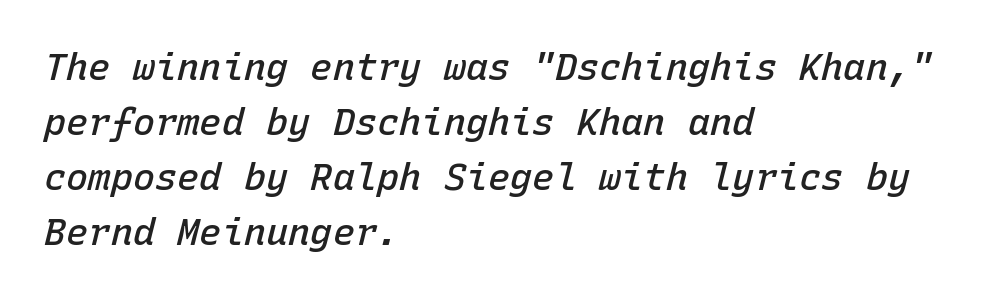
The image shows 37 px semibold type, italic (leaning right), monospaced; set left-aligned, normal line spacing (1.49x), normal letter spacing, not underlined; low stroke contrast and a medium x-height.
